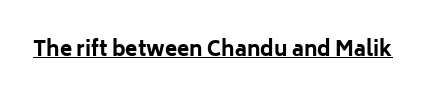
Q: Is the text bold? A: Yes.
Q: Is the text italic (slanted)? A: No, it is upright.
Q: Is the text underlined? A: Yes.
Q: Is the spacing between letters normal or unusually wide? A: Normal.
